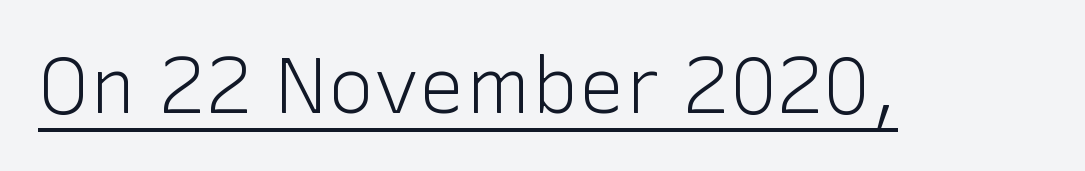
Each word holds together tightly as a unit, with standard inter-letter gaps. Posture: straight, roman, zero tilt. Underline: present. Spacing verdict: proportional, widths tailored to each character.
